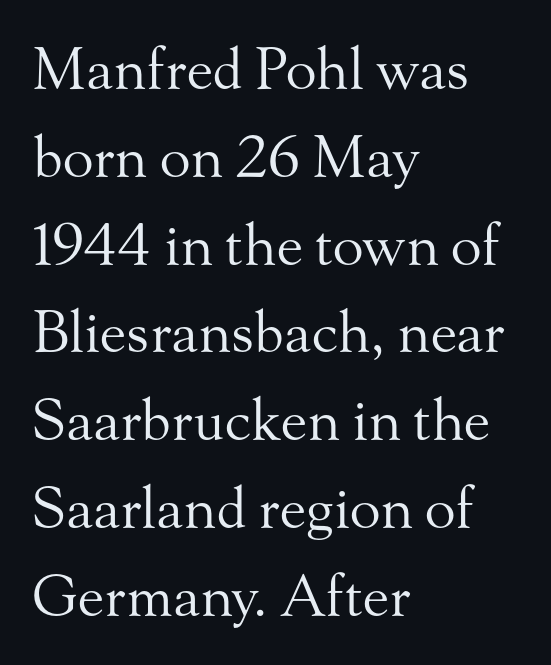
Bold? No — there's no thickening of the strokes. Do the characters align in a grid? No, the font is proportional. The specimen reads as upright at a glance. Serifs: yes, visible at the terminals of the letterforms. Successive baselines arrive at the customary interval.
